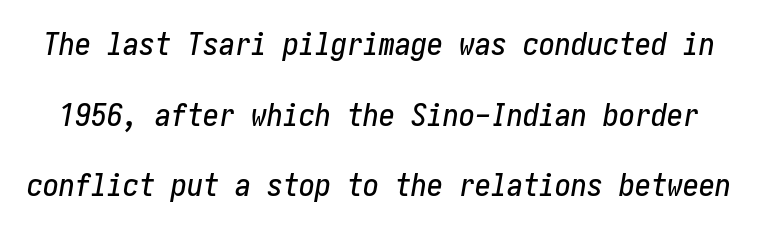
The vertical gap from one line to the next is large. The passage shown has conventional tracking throughout. Lines of text with bare space underneath. You can tell it's italic because the verticals aren't actually vertical.
